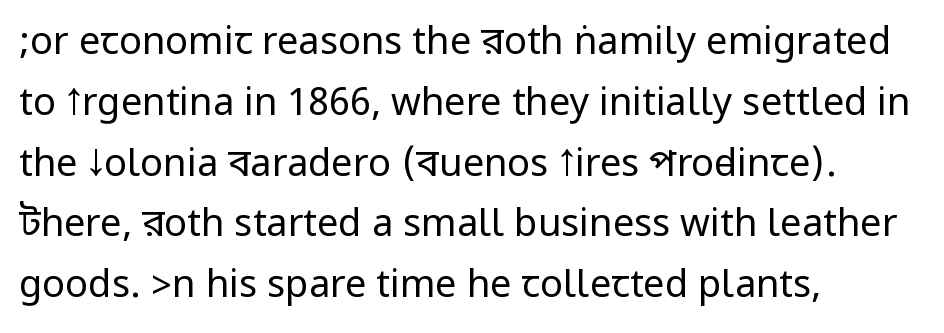
Q: Is the text bold? A: No.
Q: Is the text italic (slanted)? A: No, it is upright.
Q: Is the typeface a serif or a sans-serif typeface? A: Sans-serif.
Q: Is the text underlined? A: No.
Q: How is the paragraph aligned? A: Left-aligned.
Q: Is the spacing between letters normal or unusually wide? A: Normal.
Q: Is the spacing between lines tight, normal or loose? A: Normal.
Q: Width (condensed, normal, or wide)? A: Condensed.
Q: Stroke contrast? A: Low.
